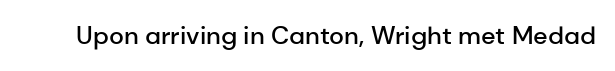
{"italic": "no", "bold": "semi", "underline": "no", "letter_spacing": "normal", "letter_spacing_em": 0.0, "glyph_px": 25}
